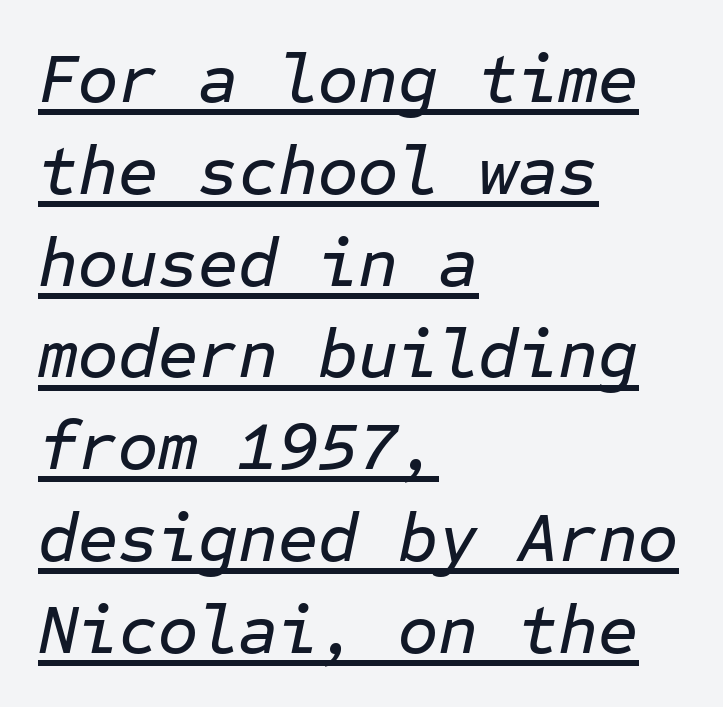
Q: Is the text italic (slanted)? A: Yes, it leans right by about 12 degrees.
Q: Is the text underlined? A: Yes.
Q: How is the paragraph aligned? A: Left-aligned.
Q: Is the spacing between letters normal or unusually wide? A: Normal.
Q: Is the spacing between lines tight, normal or loose? A: Normal.
Q: Width (condensed, normal, or wide)? A: Normal.
Q: Stroke contrast? A: Low.
Q: x-height? A: Medium.
Q: Monospaced? A: Yes.
